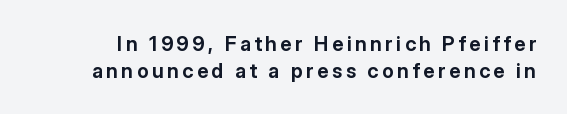
Q: Is the text bold? A: Yes.
Q: Is the text italic (slanted)? A: No, it is upright.
Q: Is the text underlined? A: No.
Q: Is the spacing between lines tight, normal or loose? A: Normal.
